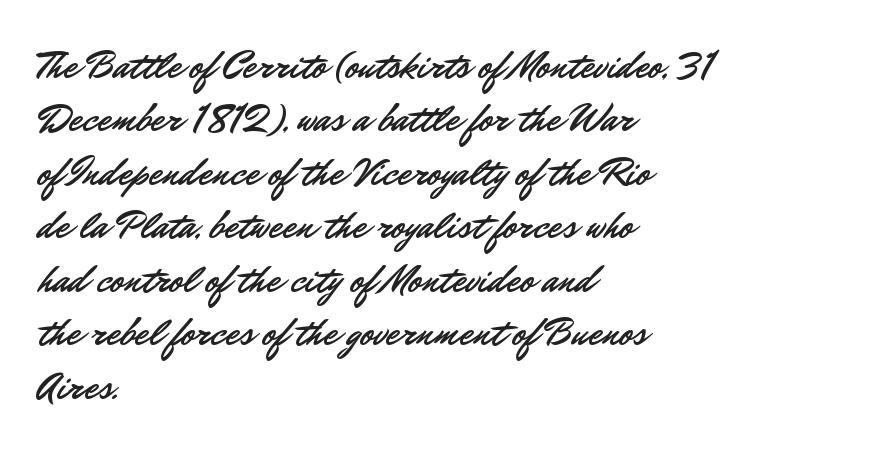
Q: Is the text italic (slanted)? A: Yes.
Q: Is the typeface a serif or a sans-serif typeface? A: Sans-serif.
Q: Is the text underlined? A: No.
Q: How is the paragraph aligned? A: Left-aligned.
Q: Is the spacing between letters normal or unusually wide? A: Normal.
Q: Is the spacing between lines tight, normal or loose? A: Normal.
Q: Width (condensed, normal, or wide)? A: Normal.
Q: Stroke contrast? A: Low.
Q: x-height? A: Small.
Q: Monospaced? A: No.
